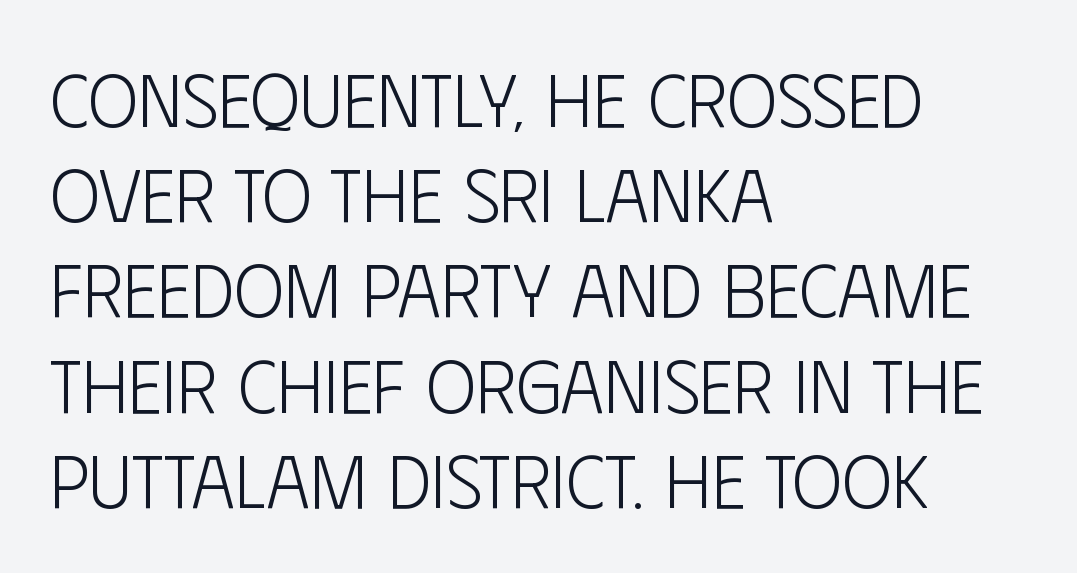
The image shows 75 px light, condensed sans-serif type, upright; set left-aligned, normal line spacing (1.27x), normal letter spacing, not underlined; low stroke contrast and a large x-height.
